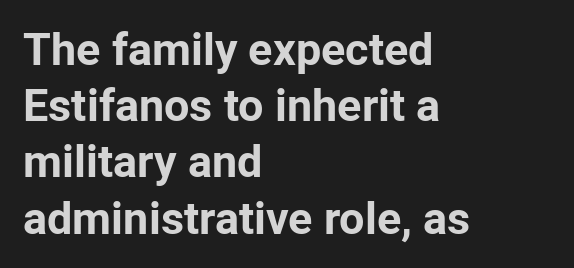
{"serif": "no", "italic": "no", "bold": "yes", "weight": "bold", "width": "normal", "stroke_contrast": "low", "x_height": "medium", "monospaced": "no", "underline": "no", "align": "left", "line_spacing": "normal", "line_spacing_ratio": 1.25, "letter_spacing": "normal", "letter_spacing_em": 0.0, "glyph_px": 45}
